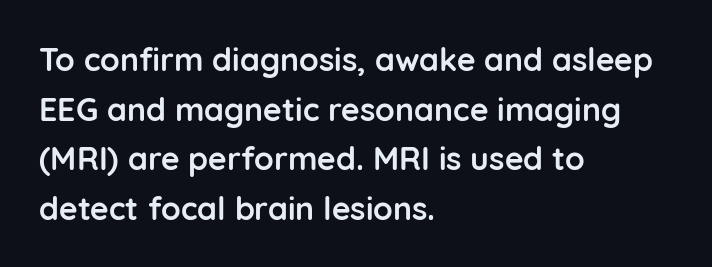
{"serif": "no", "italic": "no", "bold": "yes", "weight": "semibold", "width": "normal", "stroke_contrast": "low", "x_height": "medium", "monospaced": "no", "underline": "no", "align": "left", "line_spacing": "normal", "line_spacing_ratio": 1.55, "letter_spacing": "normal", "letter_spacing_em": 0.0, "glyph_px": 32}
